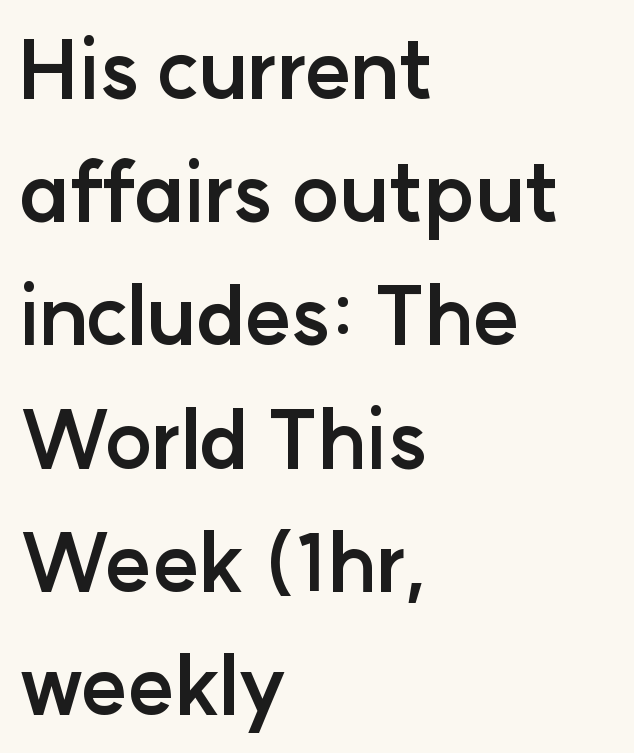
{"serif": "no", "italic": "no", "bold": "yes", "weight": "semibold", "width": "normal", "stroke_contrast": "low", "x_height": "medium", "monospaced": "no", "underline": "no", "align": "left", "line_spacing": "normal", "line_spacing_ratio": 1.54, "letter_spacing": "normal", "letter_spacing_em": 0.0, "glyph_px": 80}
